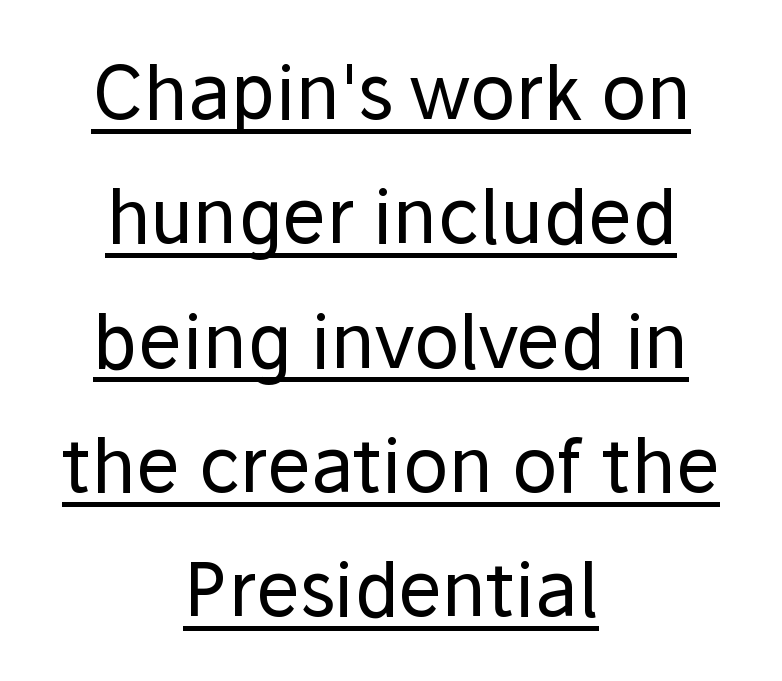
The image shows 74 px regular-weight sans-serif type, upright; set centered, normal line spacing (1.68x), normal letter spacing, underlined; low stroke contrast and a medium x-height.
